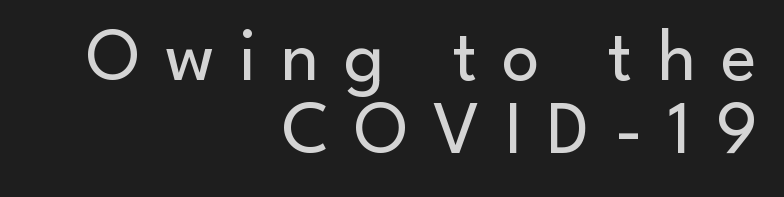
Q: Is the text bold? A: No.
Q: Is the text italic (slanted)? A: No, it is upright.
Q: Is the typeface a serif or a sans-serif typeface? A: Sans-serif.
Q: Is the text underlined? A: No.
Q: How is the paragraph aligned? A: Right-aligned.
Q: Is the spacing between letters normal or unusually wide? A: Unusually wide.
Q: Is the spacing between lines tight, normal or loose? A: Tight.
Q: Width (condensed, normal, or wide)? A: Normal.
Q: Stroke contrast? A: Low.
Q: x-height? A: Small.
Q: Monospaced? A: No.
